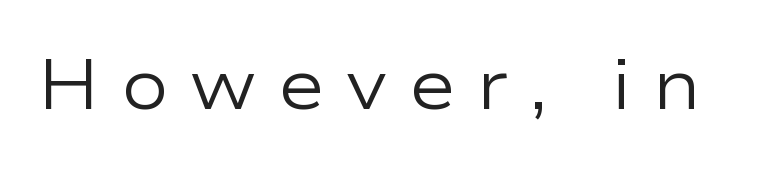
{"serif": "no", "italic": "no", "bold": "no", "weight": "regular", "width": "wide", "stroke_contrast": "low", "x_height": "medium", "monospaced": "no", "underline": "no", "letter_spacing": "wide", "letter_spacing_em": 0.29, "glyph_px": 71}
